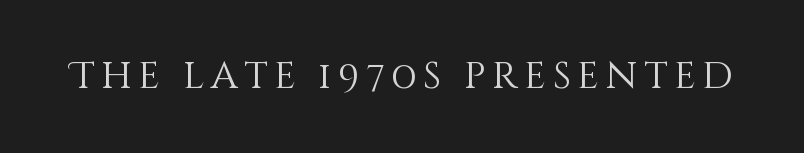
{"italic": "no", "bold": "no", "weight": "light", "width": "normal", "stroke_contrast": "medium", "x_height": "large", "monospaced": "no", "underline": "no", "glyph_px": 38}
